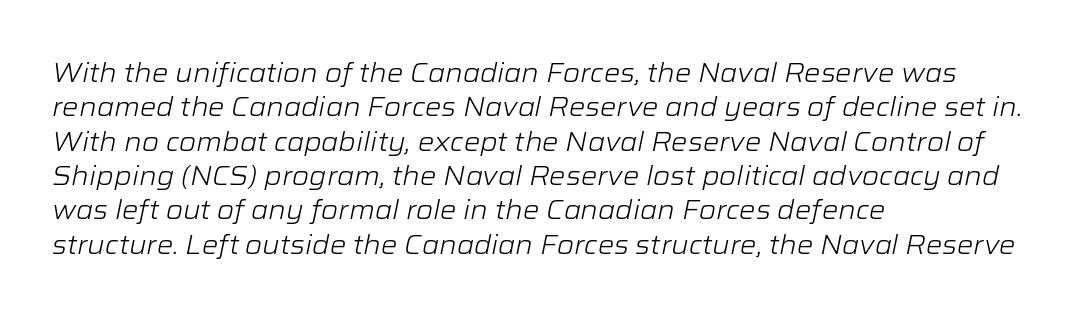
Ink coverage per letter is moderate at most. The whole block is typeset with a tilt. You could call the tracking neutral — neither tight nor loose. The glyphs are unaccompanied by any horizontal stroke below them.
